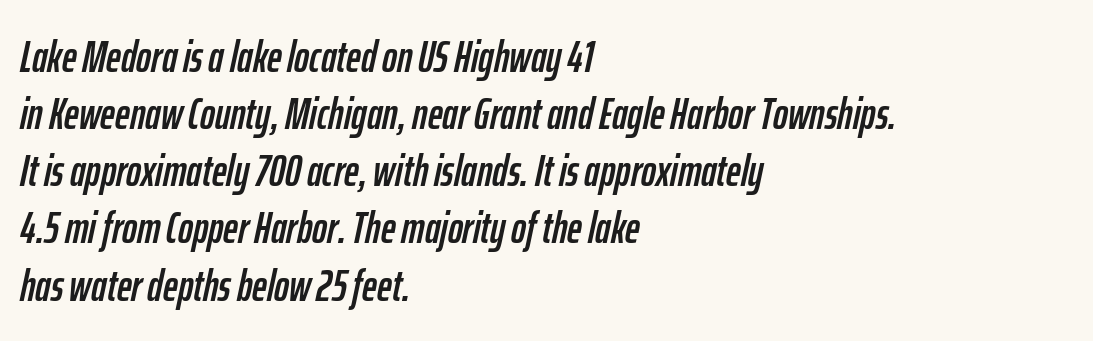
The image shows 45 px condensed type, italic (leaning right); set left-aligned, normal line spacing (1.27x), normal letter spacing, not underlined; low stroke contrast and a medium x-height.
